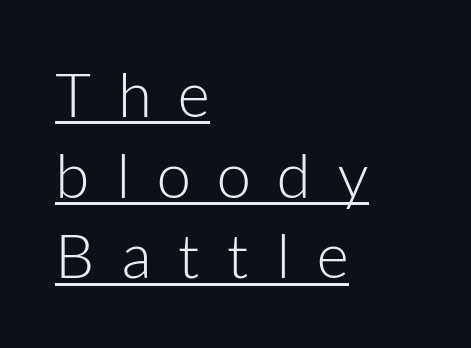
The image shows 62 px light sans-serif type, upright; set left-aligned, normal line spacing (1.3x), unusually wide letter spacing (+0.43 em), underlined; low stroke contrast and a medium x-height.
